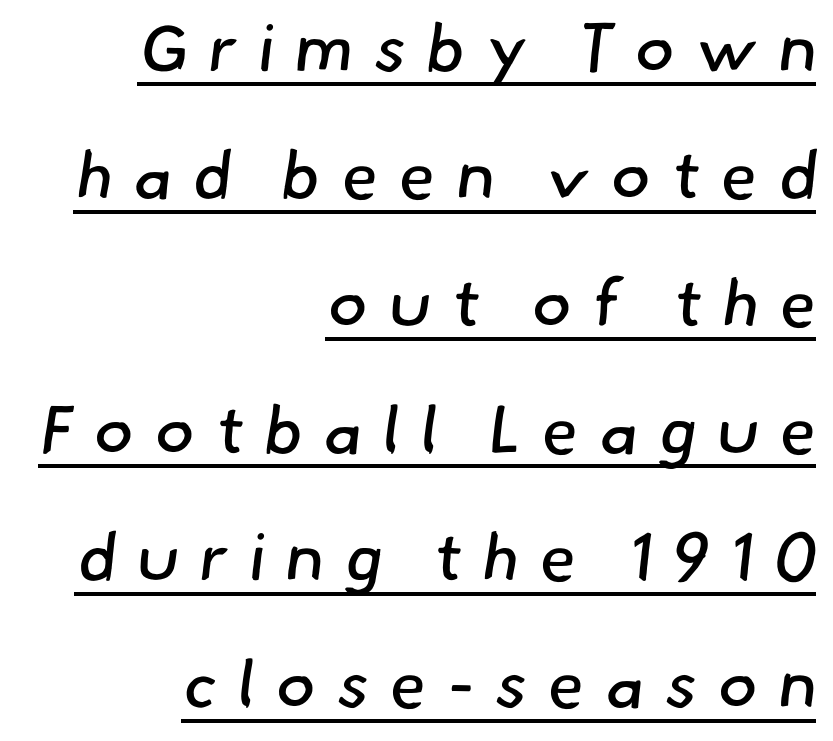
Q: Is the text bold? A: No.
Q: Is the typeface a serif or a sans-serif typeface? A: Sans-serif.
Q: Is the text underlined? A: Yes.
Q: How is the paragraph aligned? A: Right-aligned.
Q: Is the spacing between letters normal or unusually wide? A: Unusually wide.
Q: Is the spacing between lines tight, normal or loose? A: Loose.
Q: Width (condensed, normal, or wide)? A: Normal.
Q: Stroke contrast? A: Low.
Q: x-height? A: Small.
Q: Monospaced? A: No.
